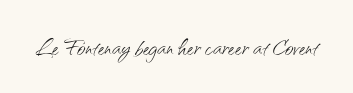
You could not count columns in this text — the font is proportionally spaced. The letterforms sit shoulder to shoulder at normal distance. The typeface has the unassuming heft of standard copy or less. Font category for this specimen: sans-serif. Bare-footed words on every line.
